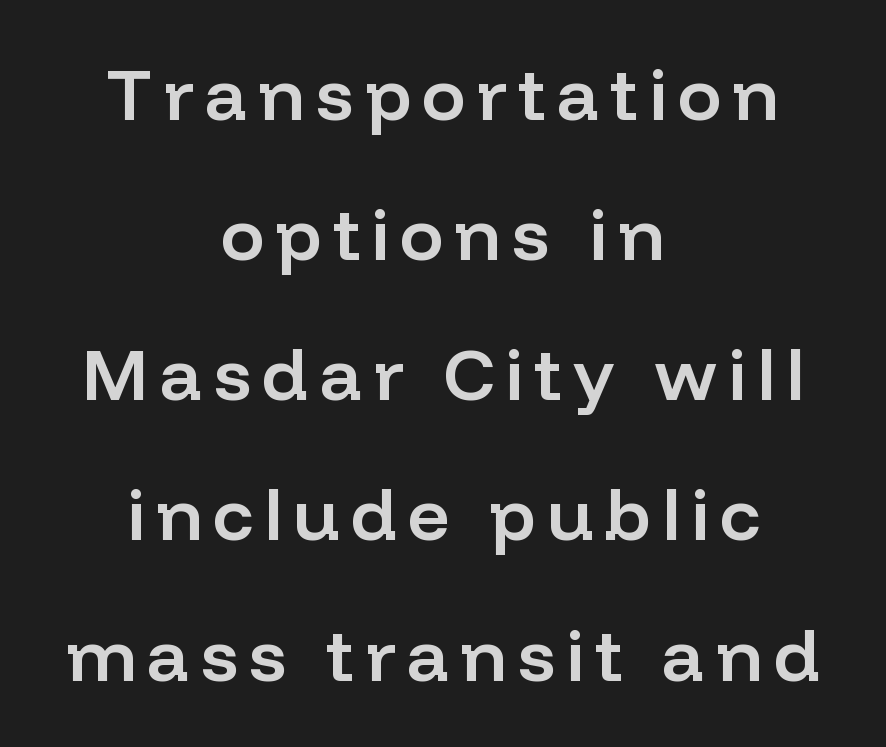
The image shows 73 px semibold sans-serif type, upright; set centered, loose line spacing (1.92x), not underlined; low stroke contrast and a medium x-height.
